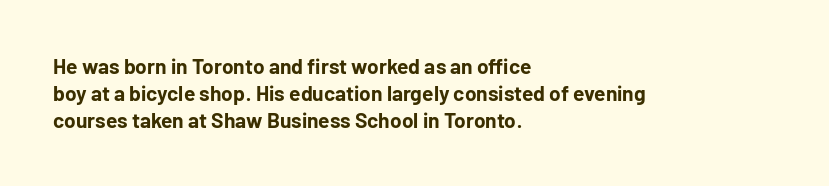
Which margin do the lines hug? The left one — the right edge is uneven. The foot of each line stays bare and open. Strokes here are thick enough to call this a true bold. Does the lettering tilt? It doesn't — this is upright. You could call the tracking neutral — neither tight nor loose. Interline gaps are of average width in this sample.
